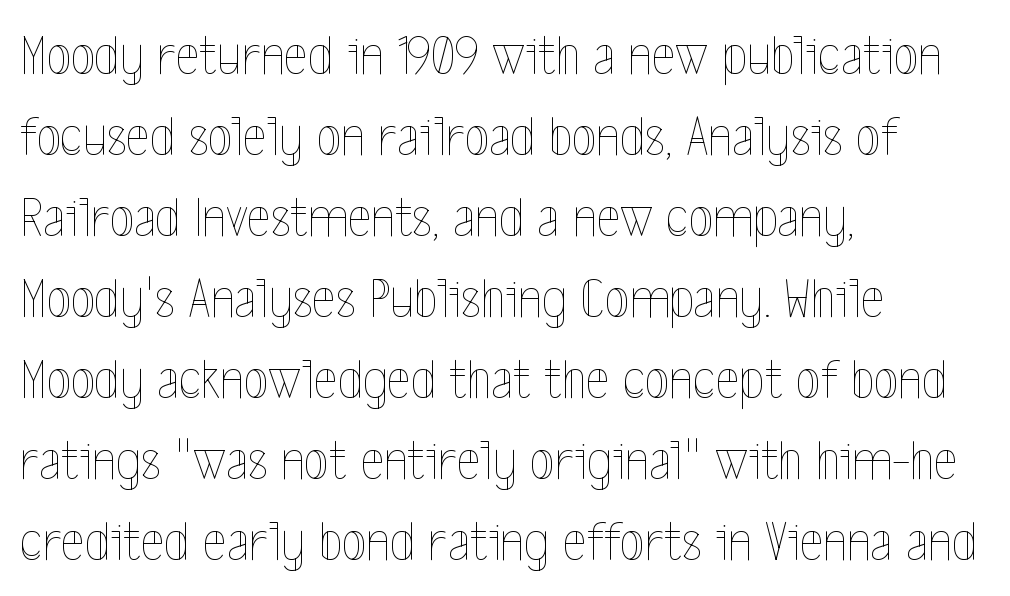
Q: Is the text bold? A: No.
Q: Is the text italic (slanted)? A: No, it is upright.
Q: Is the text underlined? A: No.
Q: How is the paragraph aligned? A: Left-aligned.
Q: Is the spacing between letters normal or unusually wide? A: Normal.
Q: Is the spacing between lines tight, normal or loose? A: Normal.
Q: Width (condensed, normal, or wide)? A: Condensed.
Q: x-height? A: Medium.
Q: Monospaced? A: No.
